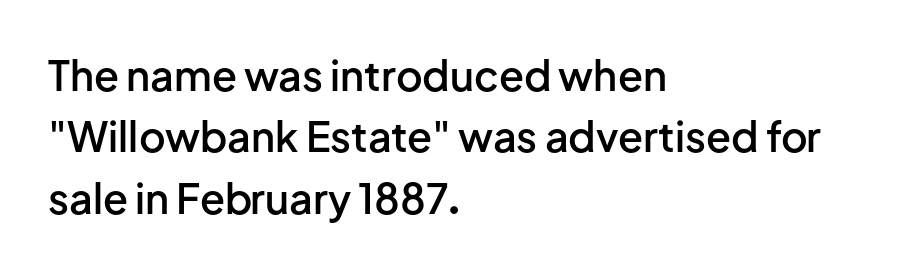
The image shows 41 px semibold sans-serif type, upright; set left-aligned, normal line spacing (1.5x), normal letter spacing, not underlined; low stroke contrast and a medium x-height.
